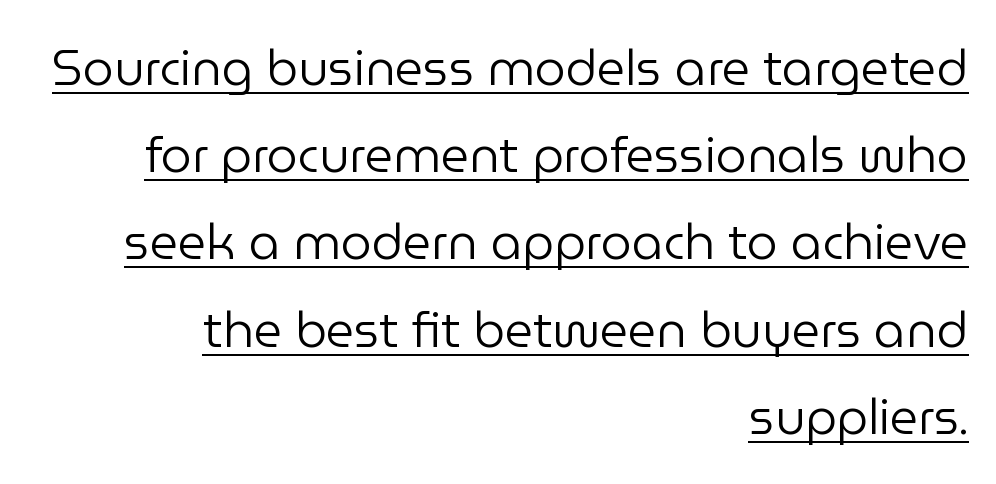
Heft: none added — not bold. Caption: lettering with a line underneath. Regarding serifs, this sample does without them. The rendering anchors every line to the right-hand side. The typography opts for an upright posture over an oblique one.
